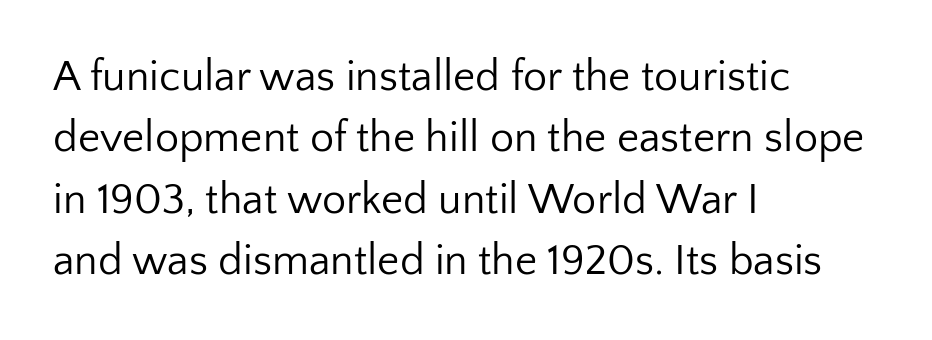
The image shows 43 px regular-weight sans-serif type, upright; set left-aligned, normal line spacing (1.43x), normal letter spacing, not underlined; low stroke contrast and a medium x-height.
